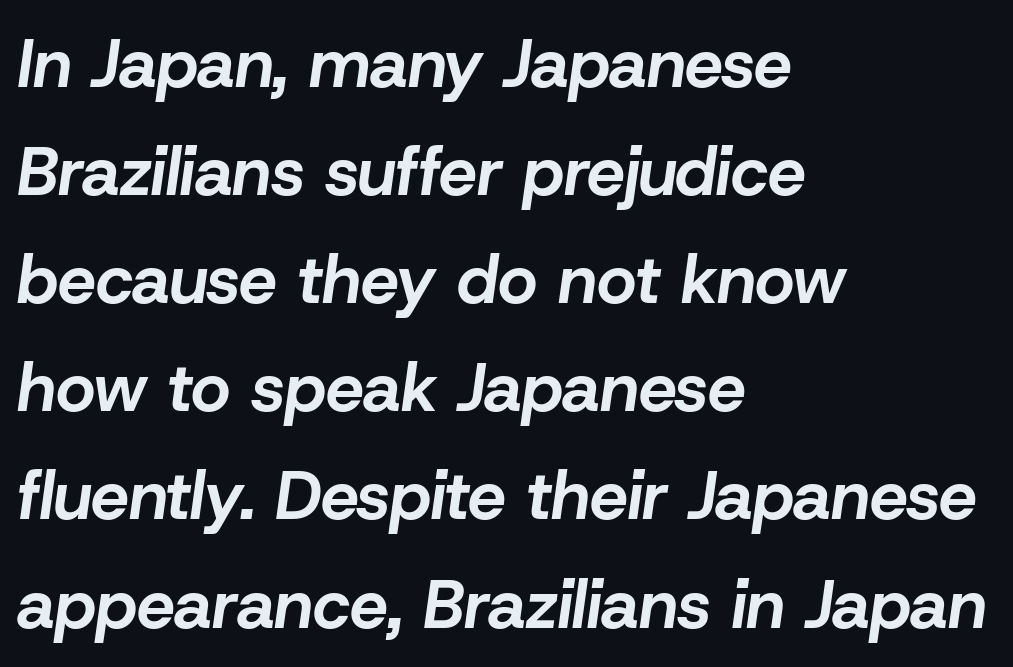
The image shows 68 px bold type, italic (leaning right); set left-aligned, normal line spacing (1.59x), normal letter spacing, not underlined; low stroke contrast and a medium x-height.
